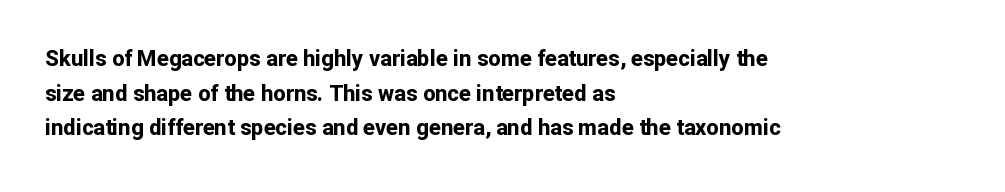
This sample uses an upright cut, with every glyph sitting square on the baseline. Whoever set this chose a conventional vertical rhythm. Students, note that the glyphs here touch the page at normal intervals. Strokes here are thick enough to call this a true bold.
